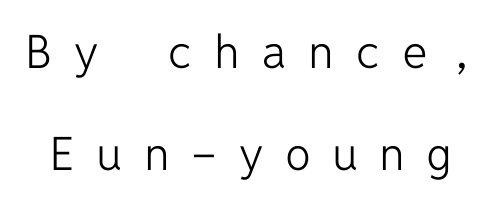
The image shows 46 px light sans-serif type, upright, monospaced; set loose line spacing (2.21x), unusually wide letter spacing (+0.46 em), not underlined; low stroke contrast and a medium x-height.
